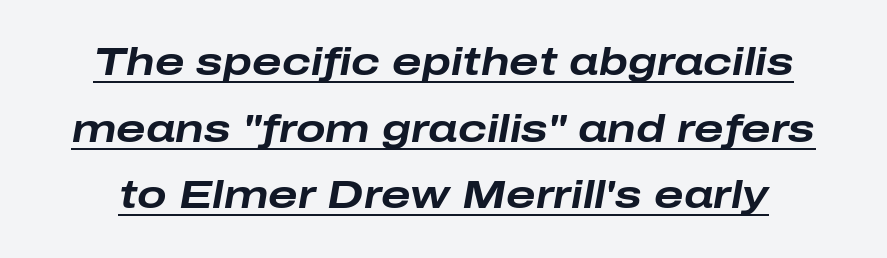
Q: Is the text bold? A: Yes.
Q: Is the text italic (slanted)? A: Yes, it leans right by about 10 degrees.
Q: Is the text underlined? A: Yes.
Q: Is the spacing between letters normal or unusually wide? A: Normal.
Q: Width (condensed, normal, or wide)? A: Wide.
Q: Stroke contrast? A: Low.
Q: x-height? A: Medium.
Q: Monospaced? A: No.
